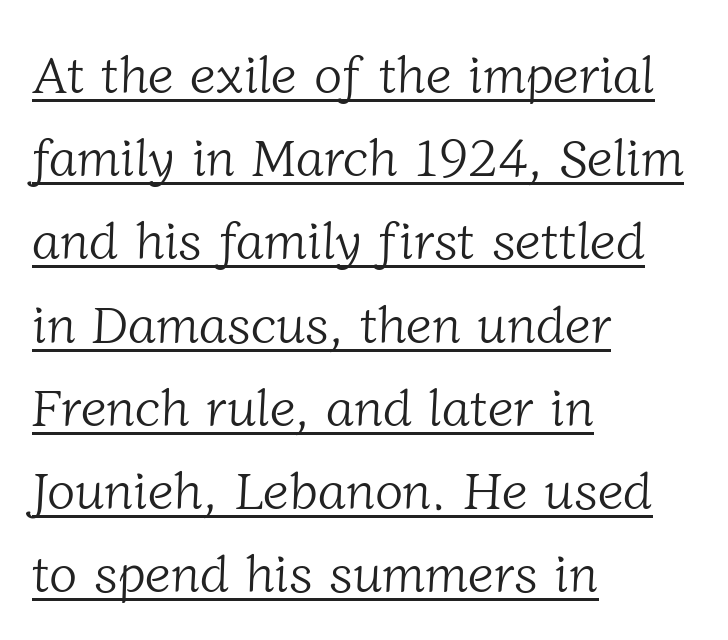
The line texture is even and compact thanks to regular tracking. Vertical stems look standard width or narrower in stroke. In terms of leading, this rendering sits right in the middle. Type style note: has serifs. Proportional: the letters do not fall into vertical columns.
